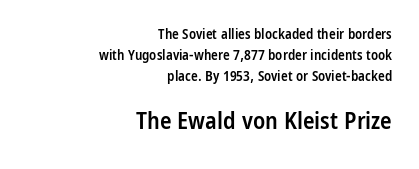
The image shows 24 px text type, upright; set right-aligned, normal line spacing (1.49x), normal letter spacing, not underlined; the second (bottom) block is 1.71x larger.
